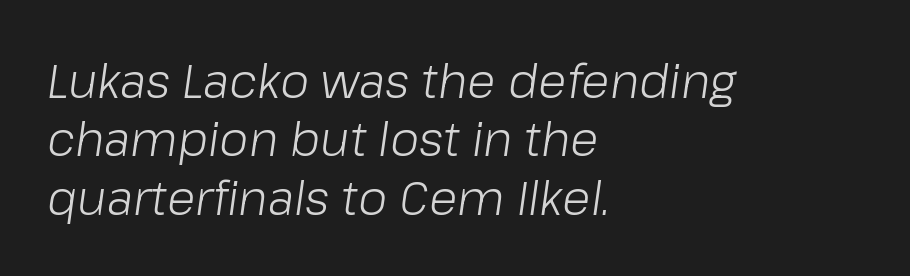
Q: Is the text bold? A: No.
Q: Is the text italic (slanted)? A: Yes, it leans right by about 8 degrees.
Q: Is the text underlined? A: No.
Q: How is the paragraph aligned? A: Left-aligned.
Q: Is the spacing between letters normal or unusually wide? A: Normal.
Q: Width (condensed, normal, or wide)? A: Normal.
Q: Stroke contrast? A: Low.
Q: x-height? A: Medium.
Q: Monospaced? A: No.
